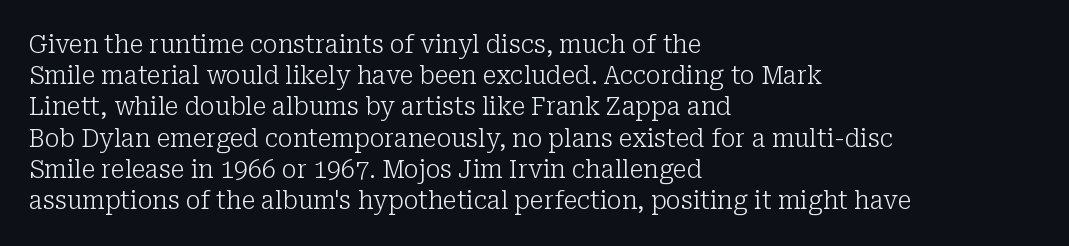
Q: Is the text bold? A: No.
Q: Is the text italic (slanted)? A: No, it is upright.
Q: Is the text underlined? A: No.
Q: How is the paragraph aligned? A: Left-aligned.
Q: Is the spacing between letters normal or unusually wide? A: Normal.
Q: Is the spacing between lines tight, normal or loose? A: Normal.
